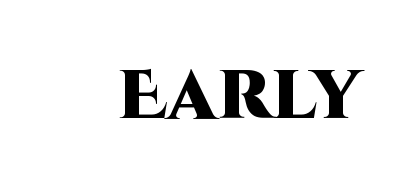
A typesetter would call this proportional, since set widths differ per character. Between one letter and the next there's only the usual sliver of space. The strokes are fattened all the way to bold. The font family rendered here belongs to the sans-serif group.
